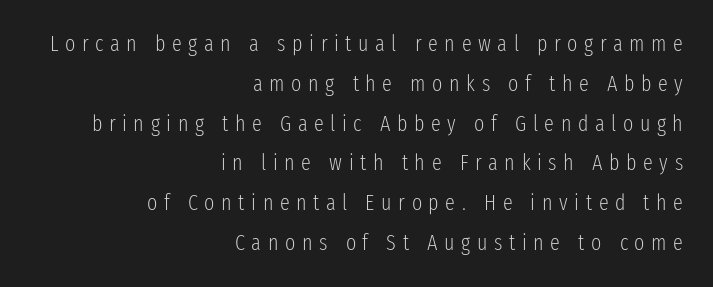
{"italic": "no", "bold": "no", "underline": "no", "align": "right", "line_spacing_ratio": 1.81, "letter_spacing": "wide", "letter_spacing_em": 0.3, "glyph_px": 22}
